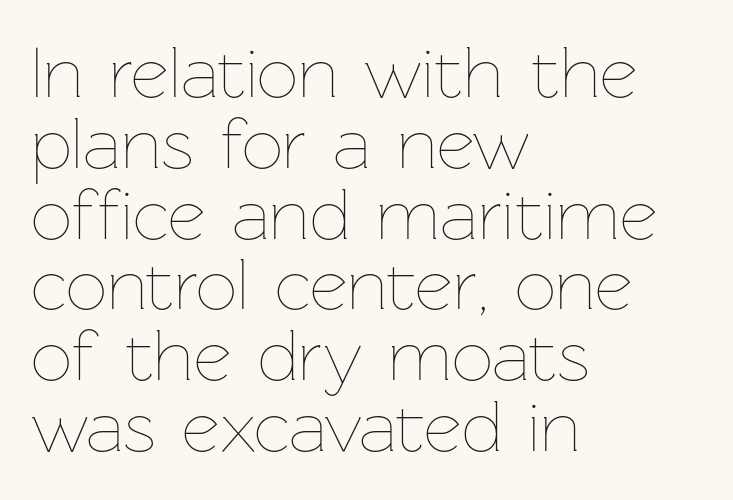
The letters advance in unequal steps, a hallmark of proportional type. Quick note: interline space is minimal. Is the stroke heavy? The answer is a plain regular-or-lighter. Every stem runs plumb, perpendicular to the baseline. Nobody touched the tracking dial on this one.
